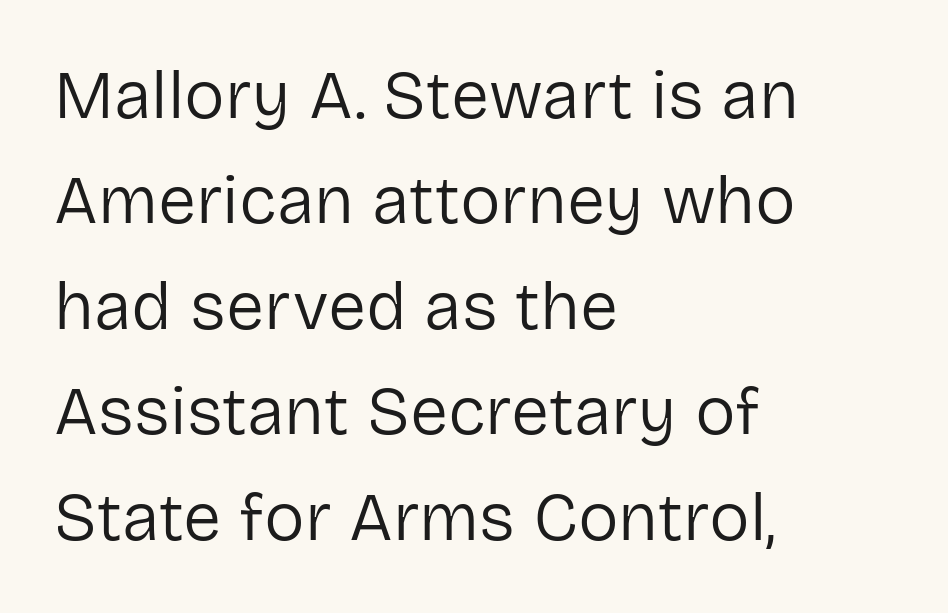
The image shows 68 px regular-weight sans-serif type, upright; set left-aligned, normal line spacing (1.55x), normal letter spacing, not underlined; low stroke contrast and a medium x-height.
